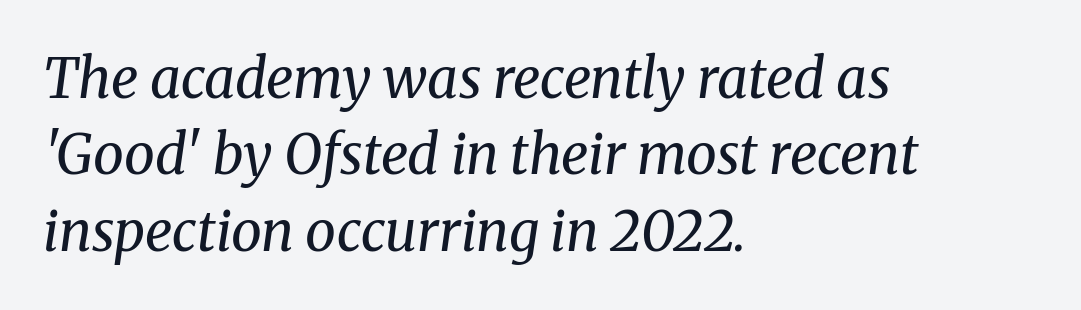
Q: Is the text bold? A: No.
Q: Is the text italic (slanted)? A: Yes, it leans right by about 8 degrees.
Q: Is the typeface a serif or a sans-serif typeface? A: Serif.
Q: Is the text underlined? A: No.
Q: How is the paragraph aligned? A: Left-aligned.
Q: Is the spacing between letters normal or unusually wide? A: Normal.
Q: Is the spacing between lines tight, normal or loose? A: Normal.
Q: Width (condensed, normal, or wide)? A: Normal.
Q: Stroke contrast? A: Medium.
Q: x-height? A: Medium.
Q: Monospaced? A: No.
